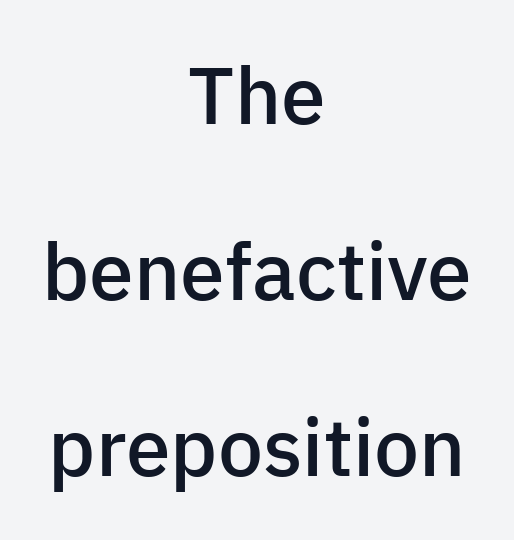
Horizontal alignment here is central, giving a formal, balanced look. This sample has the flowing, uneven cadence of proportional lettering. Serif or sans? Sans — the stroke terminals are bare. The specimen omits any rule beneath the text block's lines. Each new line begins a long way beneath the previous one.
